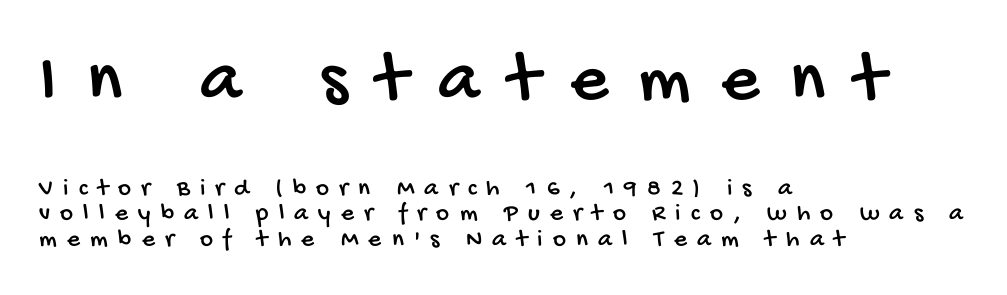
{"serif": "no", "width": "condensed", "stroke_contrast": "low", "x_height": "large", "monospaced": "no", "underline": "no", "align": "left", "line_spacing": "tight", "line_spacing_ratio": 1.02, "letter_spacing": "wide", "letter_spacing_em": 0.41, "larger_block": "first", "size_ratio": 2.96, "glyph_px": 74}
